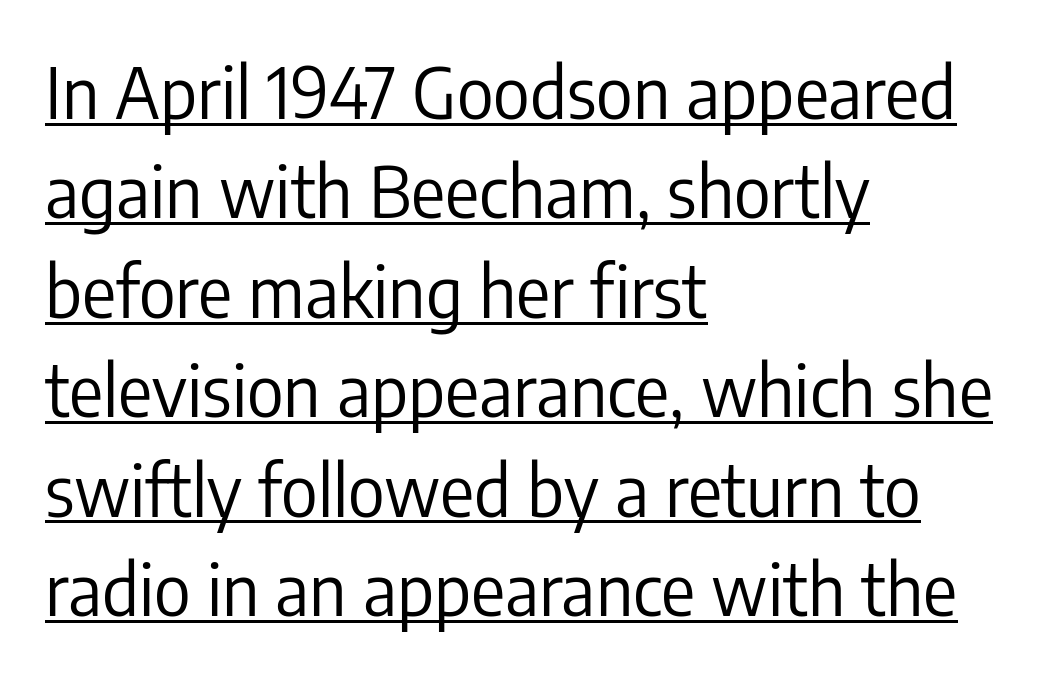
The image shows 71 px regular-weight, condensed sans-serif type, upright; set left-aligned, normal line spacing (1.4x), normal letter spacing, underlined; low stroke contrast and a medium x-height.
